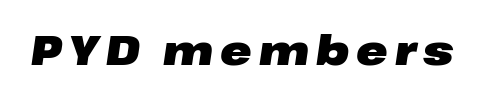
The image shows 42 px heavy, wide type, italic (leaning right); set not underlined; low stroke contrast and a medium x-height.
